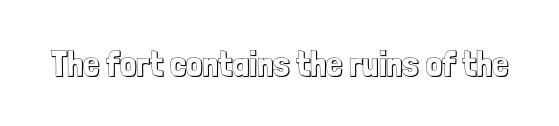
This rendering leaves character spacing at its baseline value. This is the regular roman posture of the typeface. Is this a fixed-width face? No — the glyphs have proportional, varying widths. The strip under each line holds only bare page.
